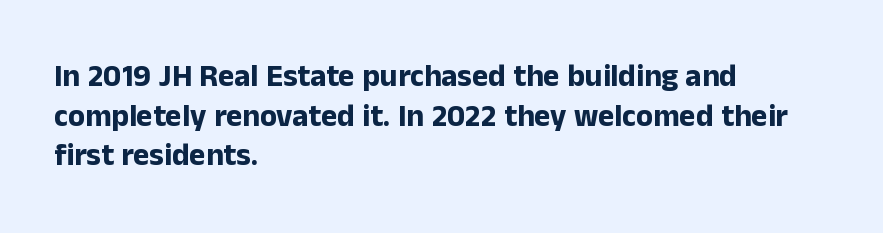
The image shows 31 px bold sans-serif type, upright; set left-aligned, normal line spacing (1.28x), normal letter spacing, not underlined; low stroke contrast and a medium x-height.
